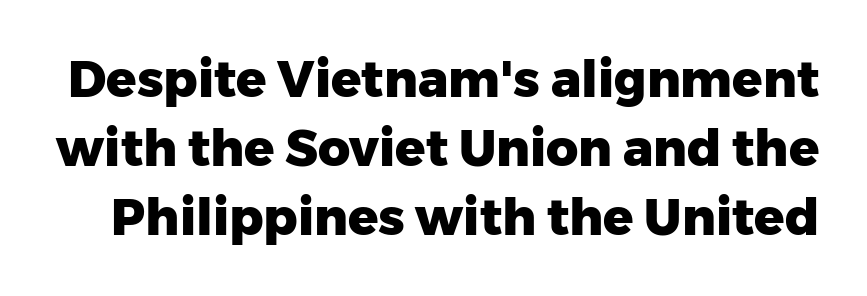
Q: Is the text bold? A: Yes.
Q: Is the text italic (slanted)? A: No, it is upright.
Q: Is the typeface a serif or a sans-serif typeface? A: Sans-serif.
Q: Is the text underlined? A: No.
Q: Is the spacing between letters normal or unusually wide? A: Normal.
Q: Is the spacing between lines tight, normal or loose? A: Normal.
Q: Width (condensed, normal, or wide)? A: Normal.
Q: Stroke contrast? A: Low.
Q: x-height? A: Medium.
Q: Monospaced? A: No.
